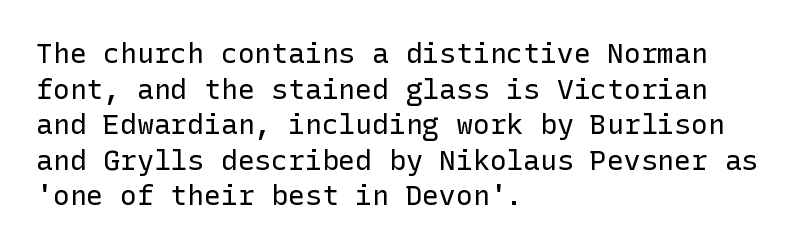
Q: Is the text bold? A: No.
Q: Is the text italic (slanted)? A: No, it is upright.
Q: Is the typeface a serif or a sans-serif typeface? A: Sans-serif.
Q: Is the text underlined? A: No.
Q: How is the paragraph aligned? A: Left-aligned.
Q: Is the spacing between letters normal or unusually wide? A: Normal.
Q: Is the spacing between lines tight, normal or loose? A: Normal.
Q: Width (condensed, normal, or wide)? A: Normal.
Q: Stroke contrast? A: Low.
Q: x-height? A: Medium.
